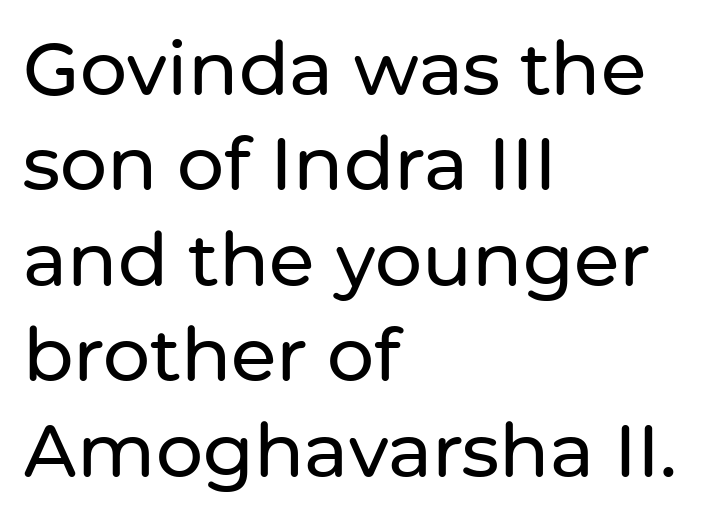
Q: Is the text italic (slanted)? A: No, it is upright.
Q: Is the typeface a serif or a sans-serif typeface? A: Sans-serif.
Q: Is the text underlined? A: No.
Q: How is the paragraph aligned? A: Left-aligned.
Q: Is the spacing between letters normal or unusually wide? A: Normal.
Q: Is the spacing between lines tight, normal or loose? A: Normal.
Q: Width (condensed, normal, or wide)? A: Normal.
Q: Stroke contrast? A: Low.
Q: x-height? A: Medium.
Q: Monospaced? A: No.
